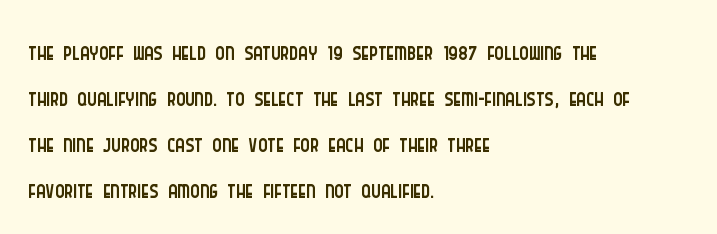
Weight: not bold — regular or lighter. Nobody touched the tracking dial on this one. A roman cut, with each character standing at attention. The rendering shows plain stroke endings on the letterforms — a sans-serif design.
